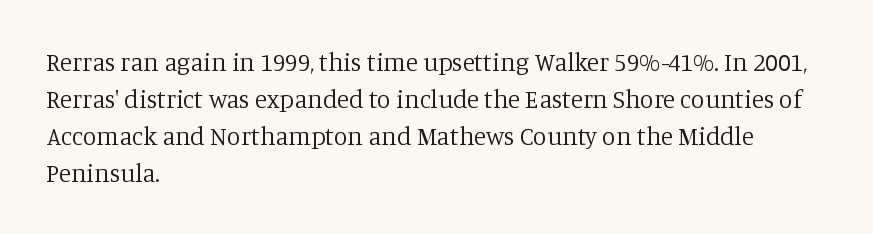
Q: Is the text bold? A: No.
Q: Is the text italic (slanted)? A: No, it is upright.
Q: Is the text underlined? A: No.
Q: How is the paragraph aligned? A: Left-aligned.
Q: Is the spacing between letters normal or unusually wide? A: Normal.
Q: Is the spacing between lines tight, normal or loose? A: Normal.
